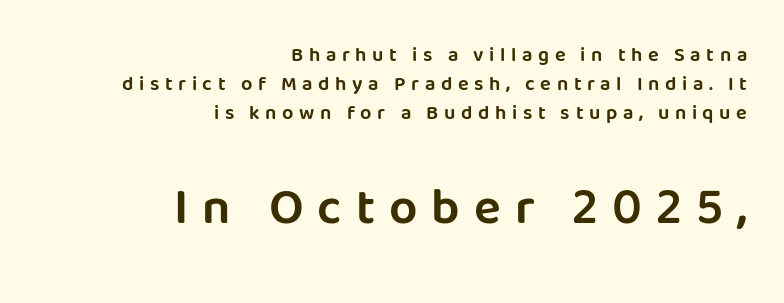
Q: Is the text italic (slanted)? A: No, it is upright.
Q: Is the typeface a serif or a sans-serif typeface? A: Sans-serif.
Q: Is the text underlined? A: No.
Q: How is the paragraph aligned? A: Right-aligned.
Q: Is the spacing between letters normal or unusually wide? A: Unusually wide.
Q: Is the spacing between lines tight, normal or loose? A: Normal.
Q: Which block of text is set in a larger size, the first (top) or the second (bottom)? A: The second (bottom) one.
Q: Width (condensed, normal, or wide)? A: Normal.
Q: Stroke contrast? A: Low.
Q: x-height? A: Large.
Q: Monospaced? A: No.
